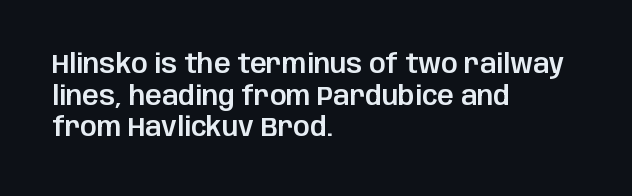
The lettering stays uniformly vertical, giving the passage a roman look. The baseline area is clear. The setting favours the left margin, as ordinary paragraphs usually do. These lines keep a tight, regular rhythm from letter to letter.
